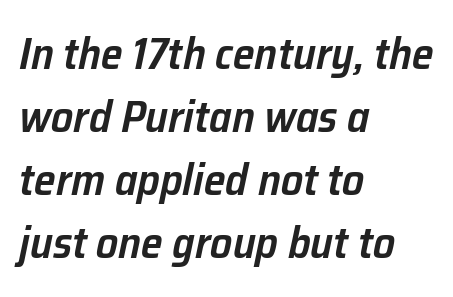
Q: Is the text bold? A: Semi-bold.
Q: Is the text italic (slanted)? A: Yes, it leans right by about 12 degrees.
Q: Is the text underlined? A: No.
Q: How is the paragraph aligned? A: Left-aligned.
Q: Is the spacing between letters normal or unusually wide? A: Normal.
Q: Is the spacing between lines tight, normal or loose? A: Normal.
Q: Width (condensed, normal, or wide)? A: Normal.
Q: Stroke contrast? A: Low.
Q: x-height? A: Medium.
Q: Monospaced? A: No.
